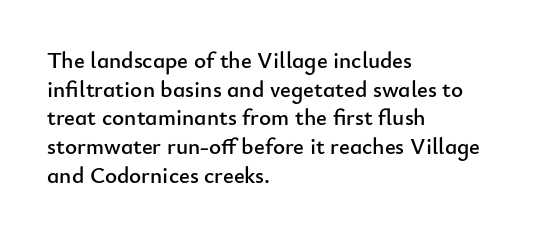
The image shows 23 px text type, upright; set left-aligned, normal line spacing (1.25x), normal letter spacing, not underlined.
